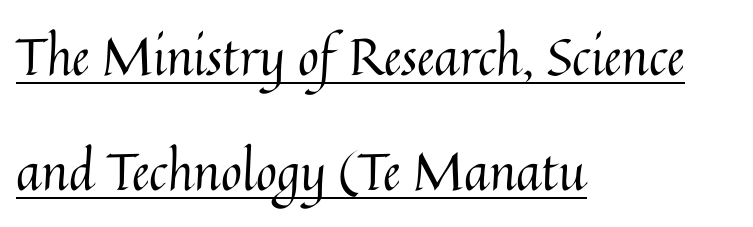
The words here are underlined. Line spacing here is loose. The tracking reads as untouched default to a designer's eye. The strokes are not fattened; the text isn't bold. Think of a printed novel: that variable character pitch is what you see here.
